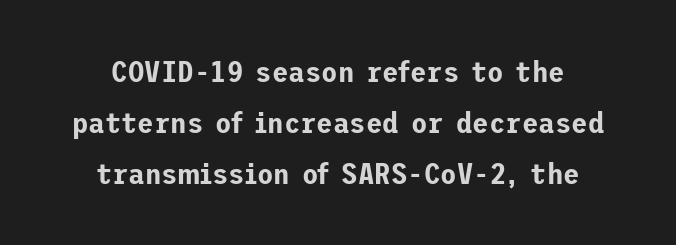
The image shows 30 px sans-serif type, upright; set normal line spacing (1.7x), normal letter spacing, not underlined; low stroke contrast and a medium x-height.
